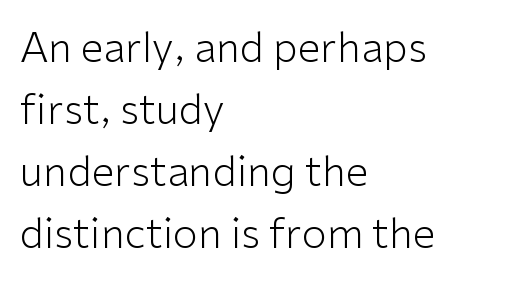
Q: Is the text bold? A: No.
Q: Is the text italic (slanted)? A: No, it is upright.
Q: Is the typeface a serif or a sans-serif typeface? A: Sans-serif.
Q: Is the text underlined? A: No.
Q: How is the paragraph aligned? A: Left-aligned.
Q: Is the spacing between letters normal or unusually wide? A: Normal.
Q: Is the spacing between lines tight, normal or loose? A: Normal.
Q: Width (condensed, normal, or wide)? A: Normal.
Q: Stroke contrast? A: Low.
Q: x-height? A: Medium.
Q: Monospaced? A: No.
